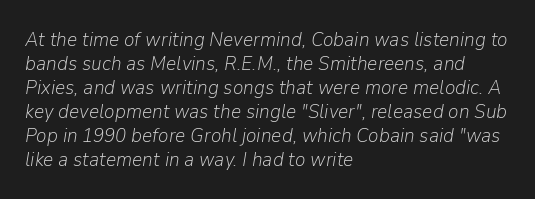
{"italic": "yes", "lean": "right", "slant_degrees": 9, "bold": "no", "underline": "no", "align": "left", "line_spacing_ratio": 1.2, "letter_spacing": "normal", "letter_spacing_em": 0.0, "glyph_px": 20}
